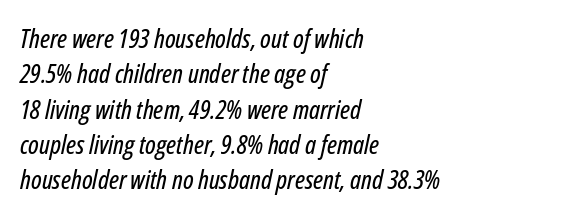
Q: Is the text italic (slanted)? A: Yes, it leans right by about 12 degrees.
Q: Is the text underlined? A: No.
Q: How is the paragraph aligned? A: Left-aligned.
Q: Is the spacing between letters normal or unusually wide? A: Normal.
Q: Is the spacing between lines tight, normal or loose? A: Normal.
